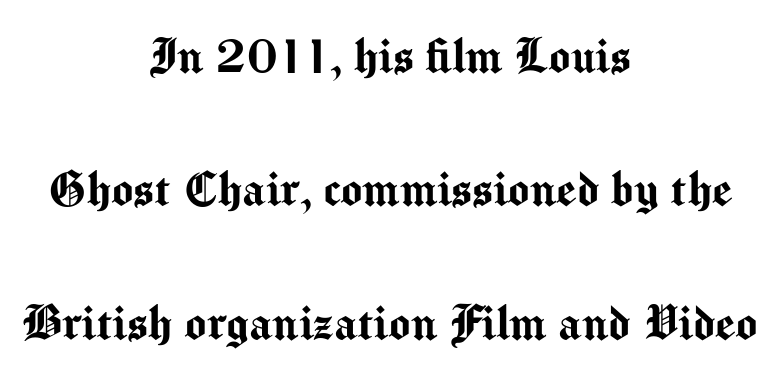
Serif or sans? Sans — the stroke terminals are bare. Bare-footed words on every line. This sample uses an upright cut, with every glyph sitting square on the baseline. Is this a fixed-width face? No — the glyphs have proportional, varying widths.
